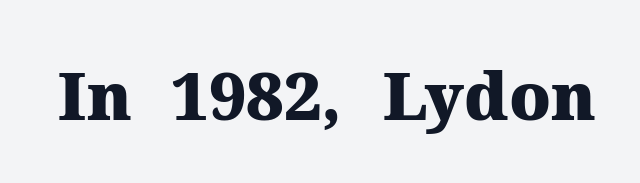
The image shows 66 px heavy serif type, upright; set normal letter spacing, not underlined; medium stroke contrast and a medium x-height.
